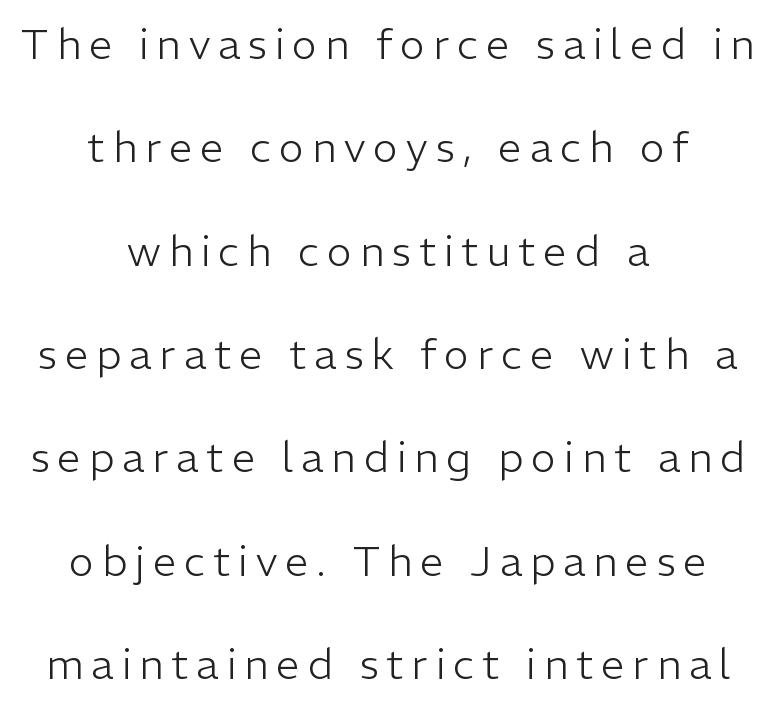
{"serif": "no", "italic": "no", "bold": "no", "weight": "light", "width": "normal", "stroke_contrast": "low", "x_height": "medium", "monospaced": "no", "underline": "no", "align": "center", "line_spacing": "loose", "line_spacing_ratio": 2.46, "glyph_px": 42}
